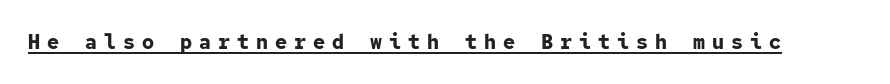
Q: Is the text bold? A: Yes.
Q: Is the text italic (slanted)? A: No, it is upright.
Q: Is the text underlined? A: Yes.
Q: Is the spacing between letters normal or unusually wide? A: Unusually wide.
